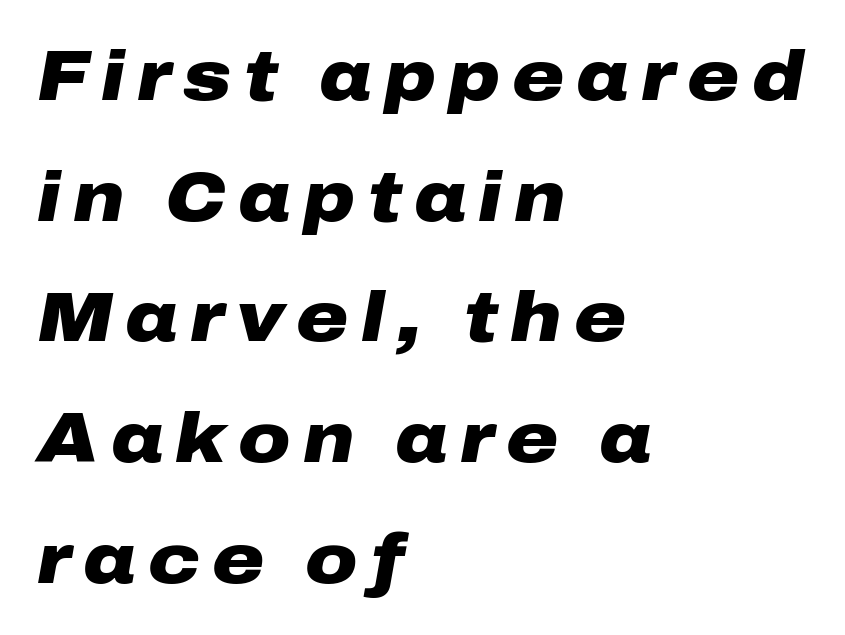
Q: Is the text bold? A: Yes.
Q: Is the text italic (slanted)? A: Yes, it leans right by about 10 degrees.
Q: Is the text underlined? A: No.
Q: How is the paragraph aligned? A: Left-aligned.
Q: Is the spacing between lines tight, normal or loose? A: Normal.
Q: Width (condensed, normal, or wide)? A: Wide.
Q: Stroke contrast? A: Low.
Q: x-height? A: Medium.
Q: Monospaced? A: No.
